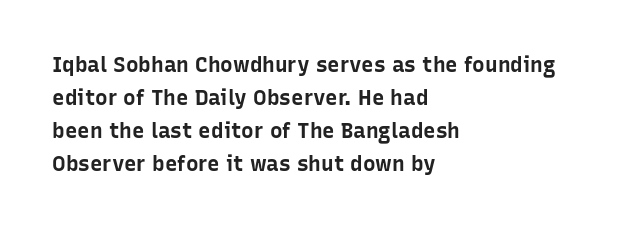
The image shows 21 px bold type, upright; set left-aligned, normal line spacing (1.57x), normal letter spacing, not underlined.
